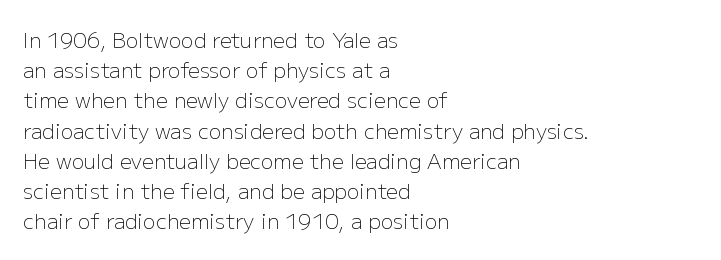
{"italic": "no", "bold": "no", "underline": "no", "align": "left", "line_spacing": "normal", "line_spacing_ratio": 1.44, "letter_spacing": "normal", "letter_spacing_em": 0.0, "glyph_px": 21}
